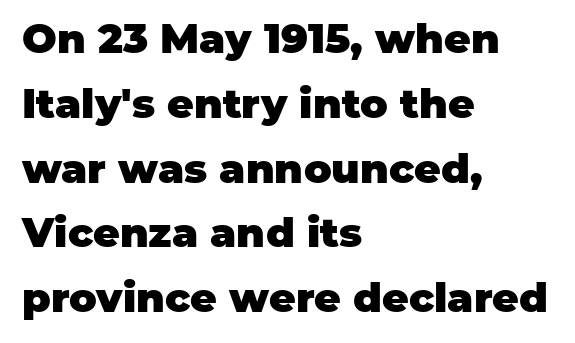
The passage is arranged the way most books set body copy — flush left. Here the designer chose a conventional face with non-uniform glyph widths. Does extra space separate the letters? No, they use regular spacing. Ascenders rise straight up at ninety degrees. The space directly below the letters is spotless. The rendering shows plain stroke endings on the letterforms — a sans-serif design.
